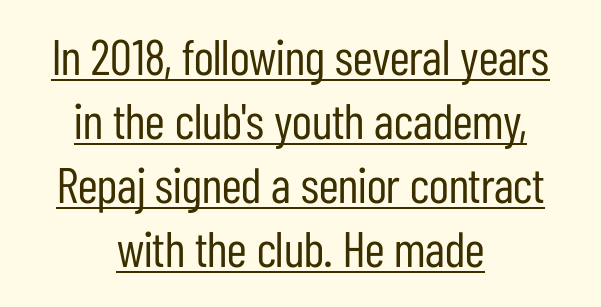
Q: Is the text bold? A: No.
Q: Is the text italic (slanted)? A: No, it is upright.
Q: Is the typeface a serif or a sans-serif typeface? A: Sans-serif.
Q: Is the text underlined? A: Yes.
Q: How is the paragraph aligned? A: Centered.
Q: Is the spacing between letters normal or unusually wide? A: Normal.
Q: Is the spacing between lines tight, normal or loose? A: Normal.
Q: Width (condensed, normal, or wide)? A: Condensed.
Q: Stroke contrast? A: Low.
Q: x-height? A: Medium.
Q: Monospaced? A: No.
